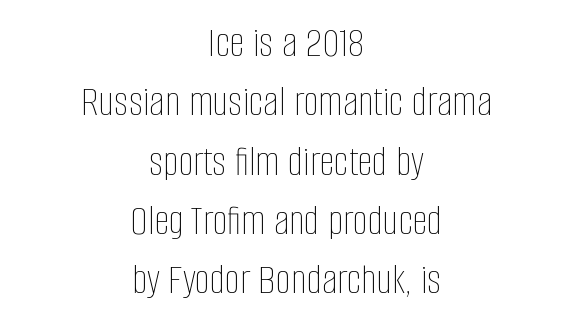
The image shows 43 px thin, condensed type, upright; set centered, normal line spacing (1.38x), normal letter spacing, not underlined; low stroke contrast and a large x-height.
